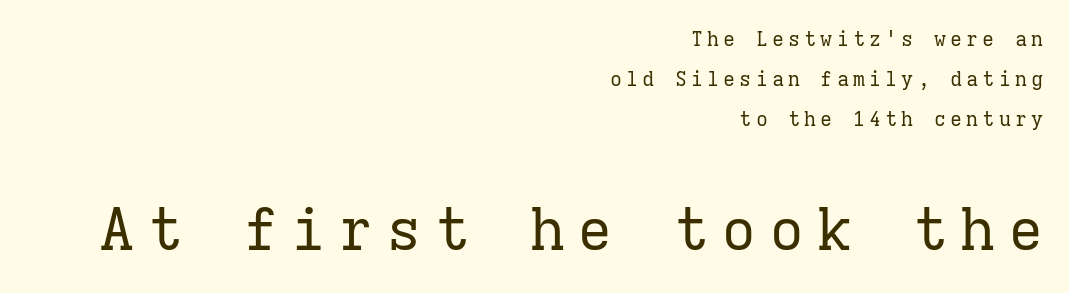
Someone cranked the tracking dial way up on this one. Descender tails drop into unmarked territory. You could count columns in this text — the font is strictly monospaced. Whoever set this made the second block the dominant, larger element. Honestly, the rows look like they've been pulled way apart.
